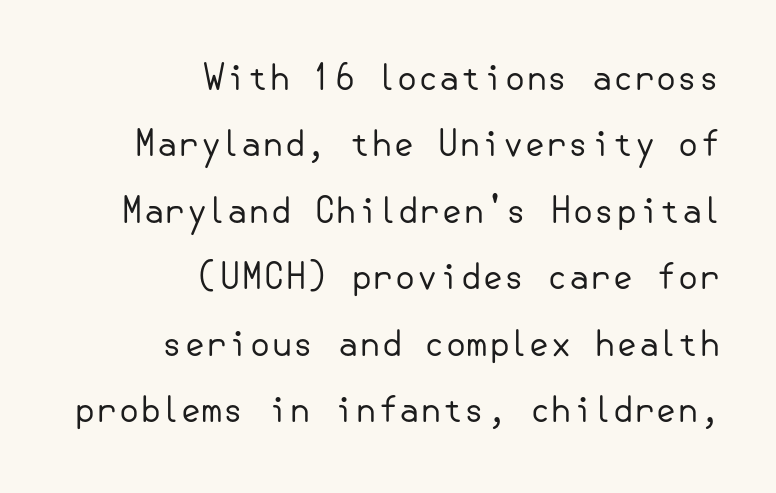
The leading is generous, giving the passage an open texture. Which margin do the lines hug? The right one — the left edge is uneven. No feet cap the strokes, marking this as sans-serif type. The letterforms sit shoulder to shoulder at normal distance. Nope, not italic — everything's standing straight. Stroke thickness stays within the range of a standard reading face or lighter.
